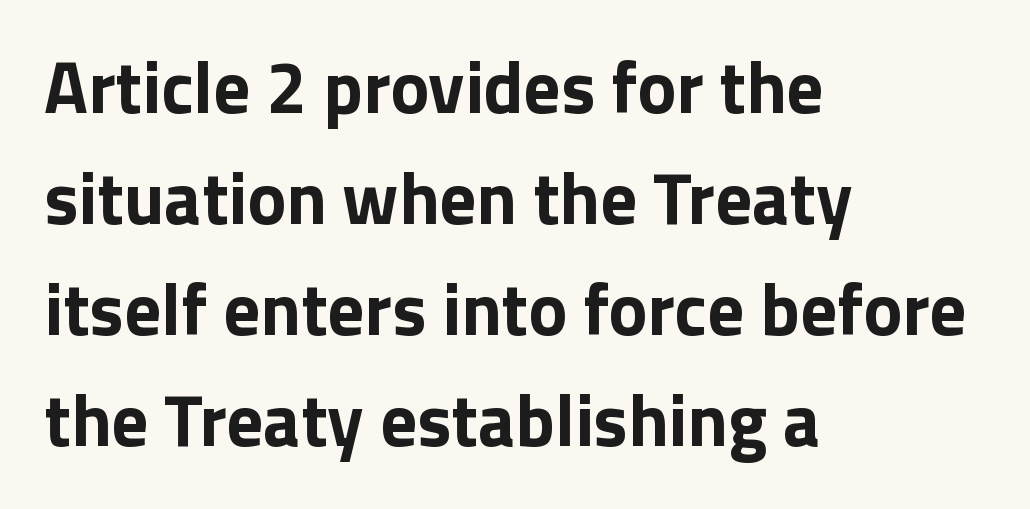
Q: Is the text bold? A: Yes.
Q: Is the text italic (slanted)? A: No, it is upright.
Q: Is the typeface a serif or a sans-serif typeface? A: Sans-serif.
Q: Is the text underlined? A: No.
Q: How is the paragraph aligned? A: Left-aligned.
Q: Is the spacing between letters normal or unusually wide? A: Normal.
Q: Is the spacing between lines tight, normal or loose? A: Normal.
Q: Width (condensed, normal, or wide)? A: Normal.
Q: Stroke contrast? A: Low.
Q: x-height? A: Medium.
Q: Monospaced? A: No.
